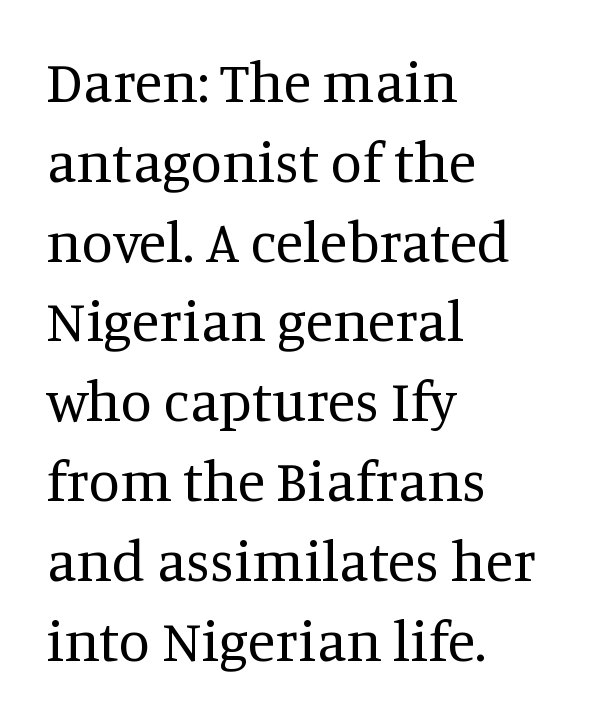
{"serif": "yes", "italic": "no", "bold": "no", "weight": "regular", "width": "normal", "stroke_contrast": "medium", "x_height": "large", "monospaced": "no", "underline": "no", "align": "left", "line_spacing": "normal", "line_spacing_ratio": 1.4, "letter_spacing": "normal", "letter_spacing_em": 0.0, "glyph_px": 57}
